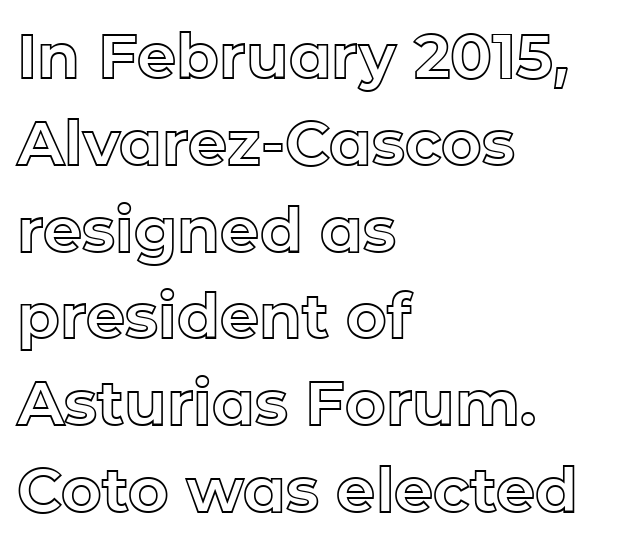
Q: Is the text italic (slanted)? A: No, it is upright.
Q: Is the text underlined? A: No.
Q: How is the paragraph aligned? A: Left-aligned.
Q: Is the spacing between letters normal or unusually wide? A: Normal.
Q: Is the spacing between lines tight, normal or loose? A: Normal.
Q: Width (condensed, normal, or wide)? A: Normal.
Q: x-height? A: Medium.
Q: Monospaced? A: No.
